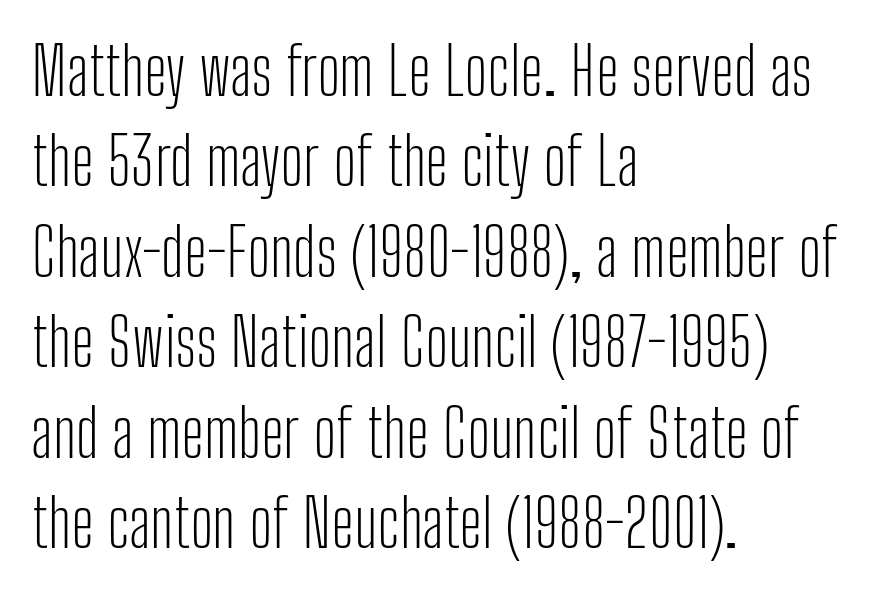
{"serif": "no", "italic": "no", "bold": "no", "weight": "light", "width": "condensed", "stroke_contrast": "low", "x_height": "medium", "monospaced": "no", "underline": "no", "align": "left", "line_spacing": "normal", "line_spacing_ratio": 1.37, "letter_spacing": "normal", "letter_spacing_em": 0.0, "glyph_px": 66}
